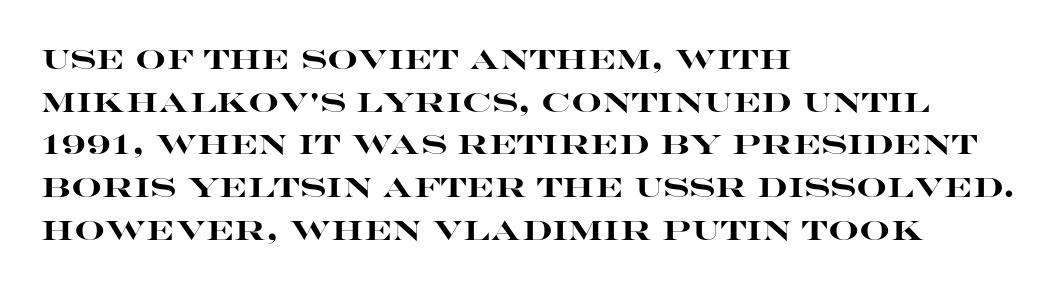
The image shows 27 px bold type, upright; set left-aligned, normal line spacing (1.58x), normal letter spacing, not underlined.
